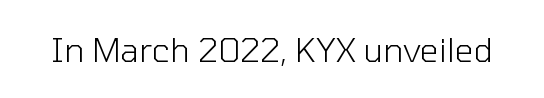
{"serif": "no", "italic": "no", "bold": "no", "weight": "light", "width": "normal", "stroke_contrast": "low", "x_height": "medium", "monospaced": "no", "underline": "no", "letter_spacing": "normal", "letter_spacing_em": 0.0, "glyph_px": 33}
